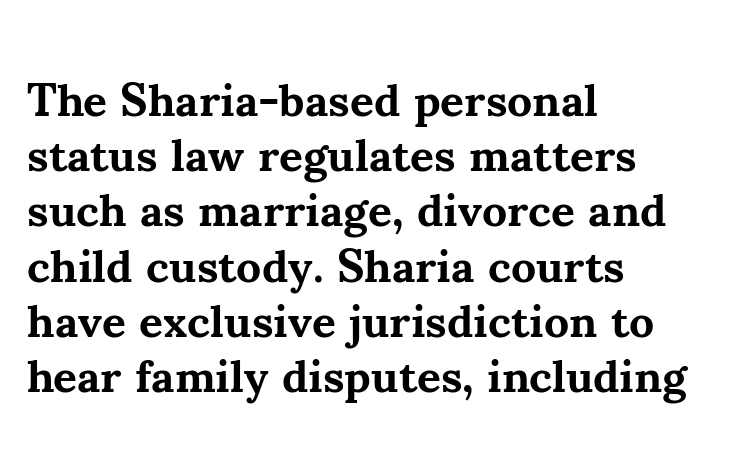
The image shows 46 px bold serif type, upright; set left-aligned, line spacing 1.2x, normal letter spacing, not underlined; medium stroke contrast and a small x-height.
